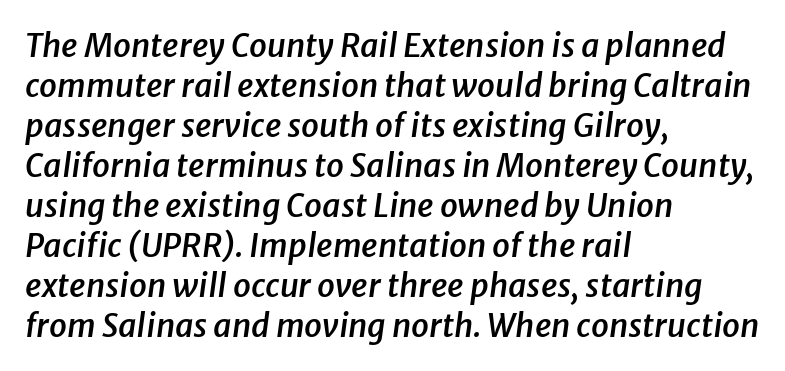
Q: Is the text bold? A: Semi-bold.
Q: Is the text italic (slanted)? A: Yes, it leans right by about 8 degrees.
Q: Is the text underlined? A: No.
Q: How is the paragraph aligned? A: Left-aligned.
Q: Is the spacing between letters normal or unusually wide? A: Normal.
Q: Is the spacing between lines tight, normal or loose? A: Normal.
Q: Width (condensed, normal, or wide)? A: Normal.
Q: Stroke contrast? A: Low.
Q: x-height? A: Medium.
Q: Monospaced? A: No.
